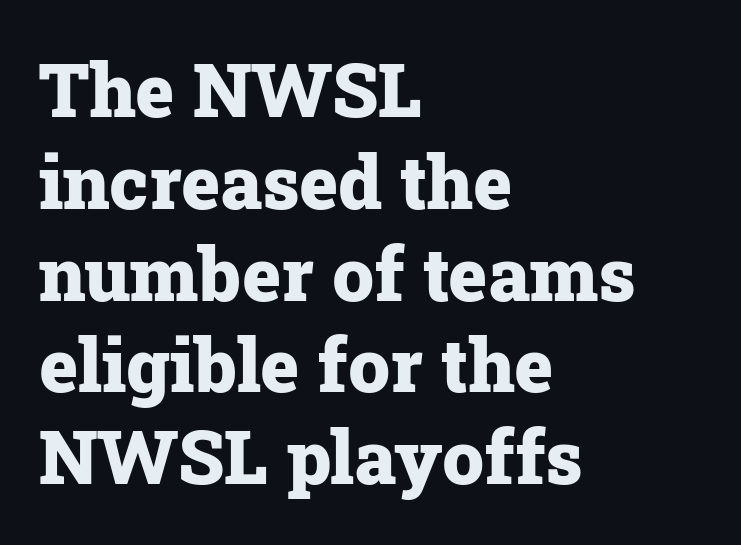
Character widths vary here, with narrow letters taking less room than wide ones. Lines of text with bare space underneath. Short note: letters normally spaced. Do the letters lean? They stand straight.
